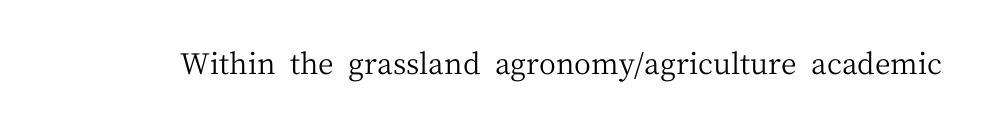
Q: Is the text bold? A: No.
Q: Is the text italic (slanted)? A: No, it is upright.
Q: Is the typeface a serif or a sans-serif typeface? A: Serif.
Q: Is the text underlined? A: No.
Q: Is the spacing between letters normal or unusually wide? A: Normal.
Q: Width (condensed, normal, or wide)? A: Normal.
Q: Stroke contrast? A: Medium.
Q: x-height? A: Medium.
Q: Monospaced? A: No.
